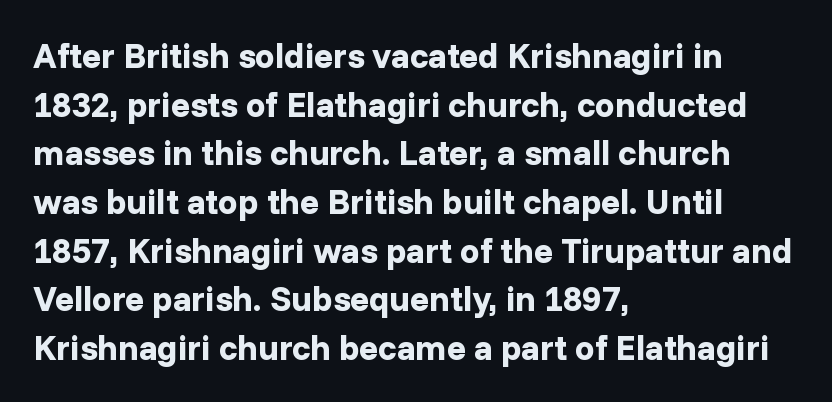
The letters sit at their default tracking, neither squeezed nor spread. The lines sit at an ordinary, default distance from one another. On the weight axis this lands at bold, roughly 700. The characters display no serif detailing; their extremities are plain. Character widths vary here, with narrow letters taking less room than wide ones. When letters stand straight like this, we call the style roman or upright.
